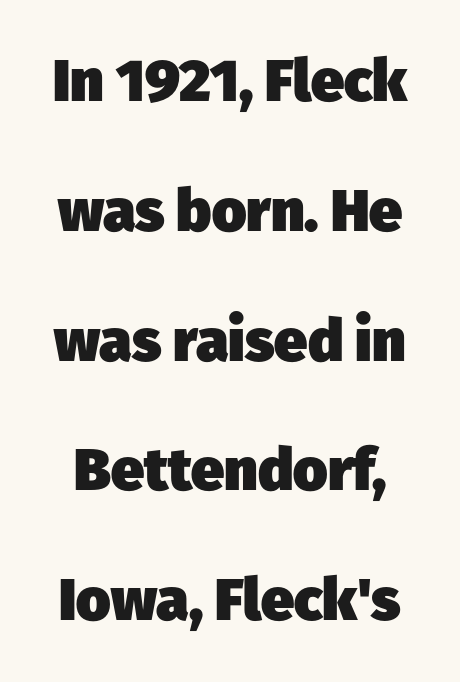
The image shows 59 px heavy sans-serif type; set loose line spacing (2.2x), normal letter spacing, not underlined; low stroke contrast and a medium x-height.
